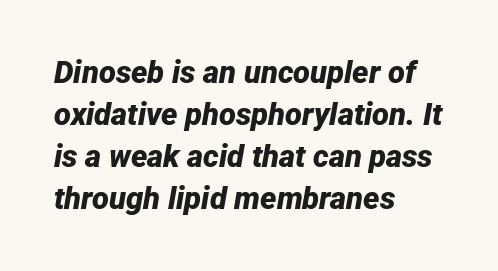
The image shows 31 px bold type, italic (leaning right); set left-aligned, normal line spacing (1.35x), normal letter spacing, not underlined; low stroke contrast and a medium x-height.
